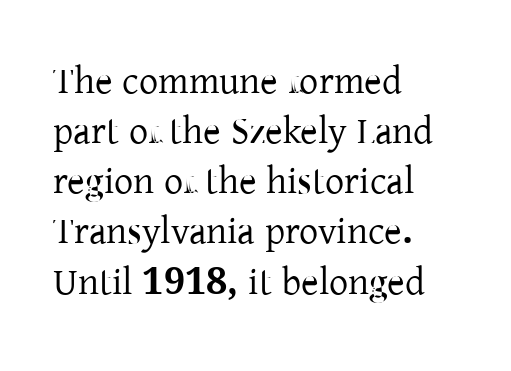
{"serif": "yes", "italic": "no", "width": "normal", "stroke_contrast": "low", "x_height": "medium", "monospaced": "no", "underline": "no", "align": "left", "line_spacing": "normal", "line_spacing_ratio": 1.32, "letter_spacing": "normal", "letter_spacing_em": 0.0, "glyph_px": 38}
